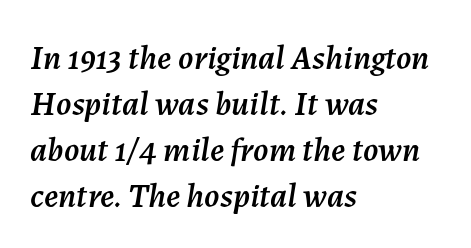
The image shows 34 px text type, italic (leaning right); set left-aligned, normal line spacing (1.35x), normal letter spacing, not underlined; medium stroke contrast and a medium x-height.
